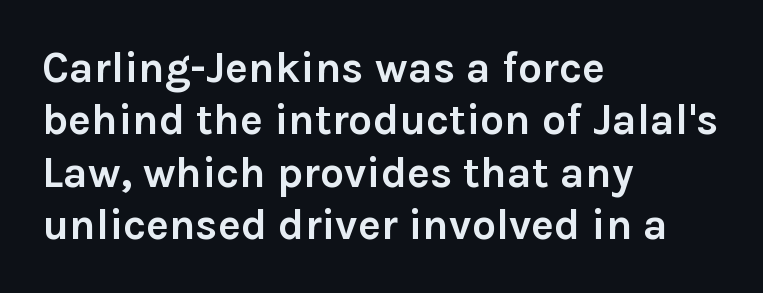
Q: Is the text bold? A: Yes.
Q: Is the text italic (slanted)? A: No, it is upright.
Q: Is the typeface a serif or a sans-serif typeface? A: Sans-serif.
Q: Is the text underlined? A: No.
Q: How is the paragraph aligned? A: Left-aligned.
Q: Is the spacing between letters normal or unusually wide? A: Normal.
Q: Width (condensed, normal, or wide)? A: Normal.
Q: Stroke contrast? A: Low.
Q: x-height? A: Medium.
Q: Monospaced? A: No.
